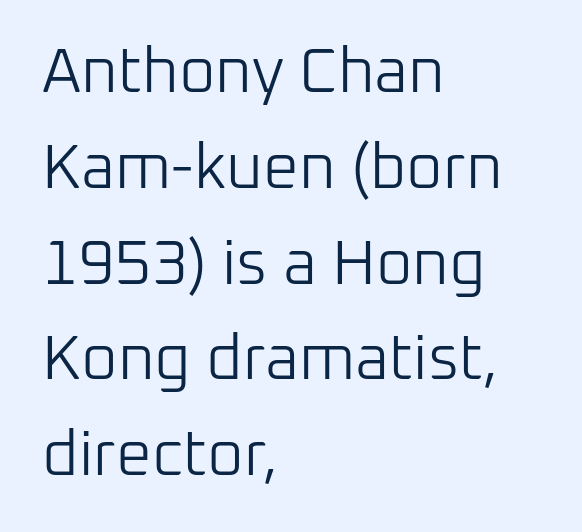
Q: Is the text bold? A: No.
Q: Is the text italic (slanted)? A: No, it is upright.
Q: Is the typeface a serif or a sans-serif typeface? A: Sans-serif.
Q: Is the text underlined? A: No.
Q: How is the paragraph aligned? A: Left-aligned.
Q: Is the spacing between letters normal or unusually wide? A: Normal.
Q: Is the spacing between lines tight, normal or loose? A: Normal.
Q: Width (condensed, normal, or wide)? A: Normal.
Q: Stroke contrast? A: Low.
Q: x-height? A: Medium.
Q: Monospaced? A: No.
